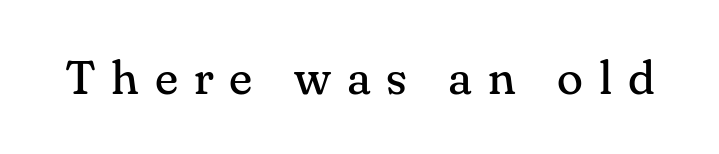
A light-to-regular cut is what we see here. The strip under each line holds only bare page. Italic: no, the glyphs are upright roman. Character widths vary here, with narrow letters taking less room than wide ones.
